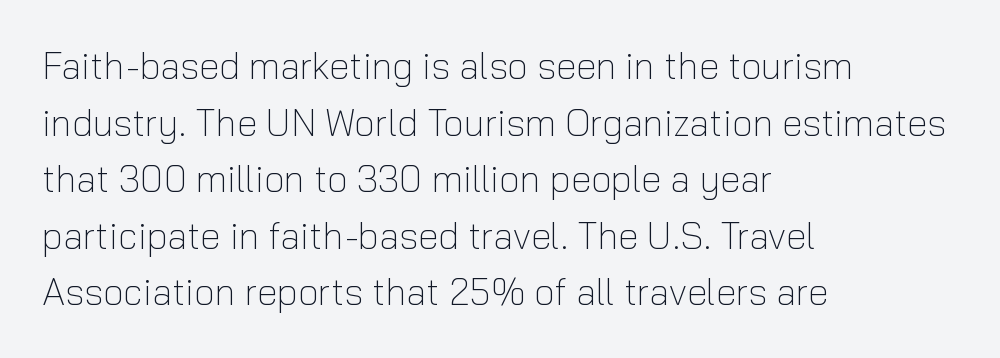
The image shows 37 px light sans-serif type, upright; set left-aligned, normal line spacing (1.53x), normal letter spacing, not underlined; low stroke contrast and a medium x-height.
